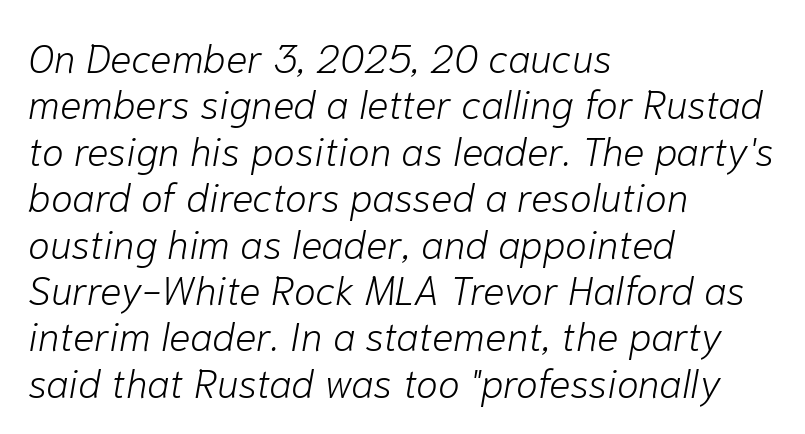
Is the block centered? No — it sits flush against the left margin. The letters look calm and open, with moderate or lighter stems. The whole block is typeset with a tilt. A clean baseline with only descenders dipping below it.
